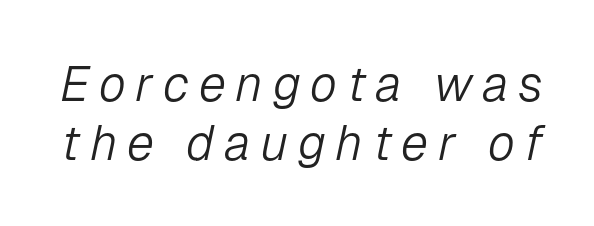
Words appear elongated and porous because spacing is wide. Lines of text with bare space underneath. Italic: yes, the glyphs are oblique. No letter is thick-stroked: the sample isn't bold. Note the varied advance widths — an 'i' is clearly narrower than an 'm'.
